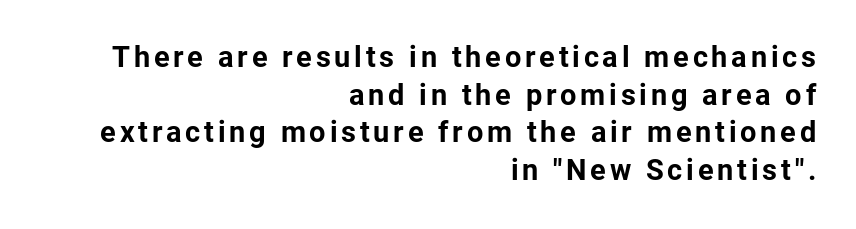
{"serif": "no", "italic": "no", "bold": "yes", "weight": "bold", "width": "normal", "stroke_contrast": "low", "x_height": "medium", "monospaced": "no", "underline": "no", "align": "right", "line_spacing": "normal", "line_spacing_ratio": 1.3, "glyph_px": 29}
